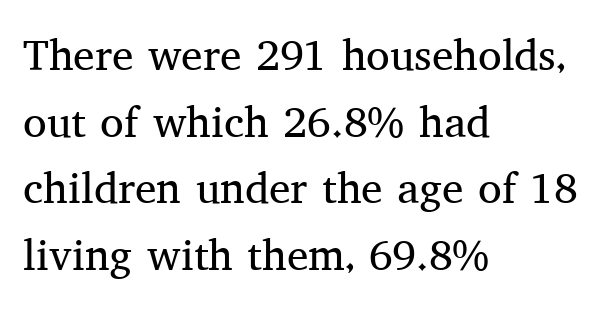
The image shows 43 px regular-weight serif type, upright; set left-aligned, normal line spacing (1.55x), normal letter spacing, not underlined; medium stroke contrast and a medium x-height.
